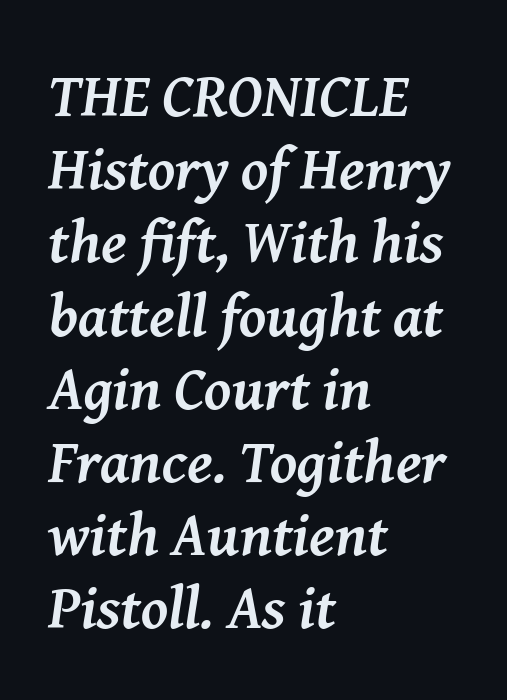
Where is the straight margin? On the left. Words appear dense and cohesive because spacing is normal. An italicized treatment has been applied to the whole sample. Underline: absent.
